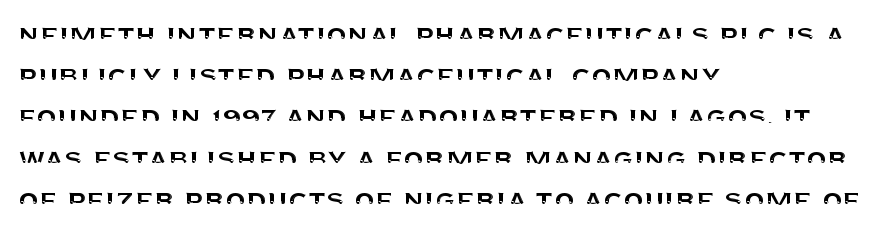
This sample has the flowing, uneven cadence of proportional lettering. Standard letterfit; no display-style spreading of the glyphs. The gap between lines stays unmarked. To sum up the face: it is a sans, with no serifs. The vertical gap from one line to the next is medium. Visually the block forms a straight wall on the left and a jagged coastline on the right.
